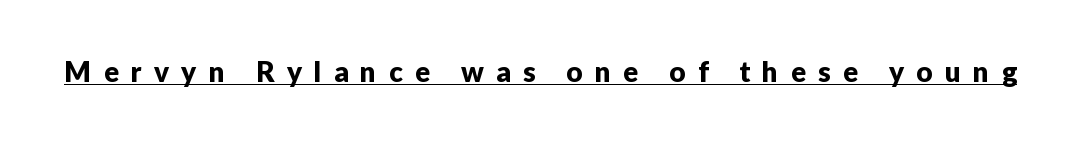
{"serif": "no", "italic": "no", "width": "normal", "stroke_contrast": "low", "x_height": "medium", "monospaced": "no", "underline": "yes", "letter_spacing": "wide", "letter_spacing_em": 0.44, "glyph_px": 28}
